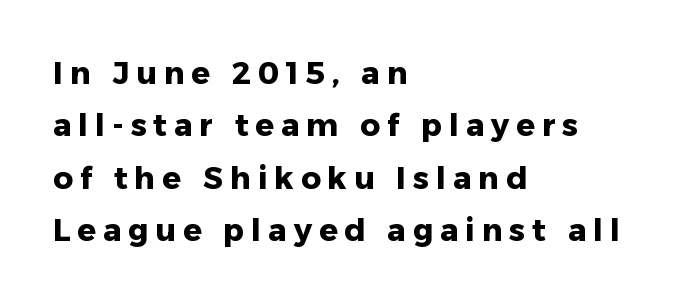
{"serif": "no", "italic": "no", "bold": "yes", "weight": "heavy", "width": "normal", "stroke_contrast": "low", "x_height": "medium", "monospaced": "no", "underline": "no", "align": "left", "line_spacing": "normal", "line_spacing_ratio": 1.69, "letter_spacing": "wide", "letter_spacing_em": 0.22, "glyph_px": 31}
